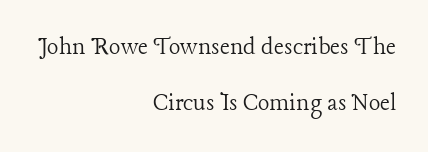
Q: Is the text bold? A: No.
Q: Is the text italic (slanted)? A: No, it is upright.
Q: Is the text underlined? A: No.
Q: How is the paragraph aligned? A: Right-aligned.
Q: Is the spacing between letters normal or unusually wide? A: Normal.
Q: Is the spacing between lines tight, normal or loose? A: Loose.
